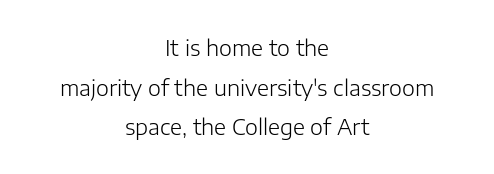
{"italic": "no", "bold": "no", "underline": "no", "align": "center", "line_spacing_ratio": 1.8, "letter_spacing": "normal", "letter_spacing_em": 0.0, "glyph_px": 22}
